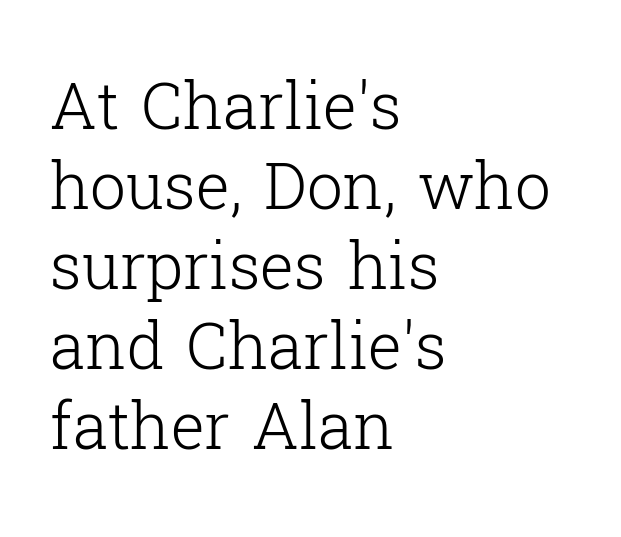
The image shows 64 px light serif type, upright; set left-aligned, normal line spacing (1.25x), normal letter spacing, not underlined; low stroke contrast and a medium x-height.
